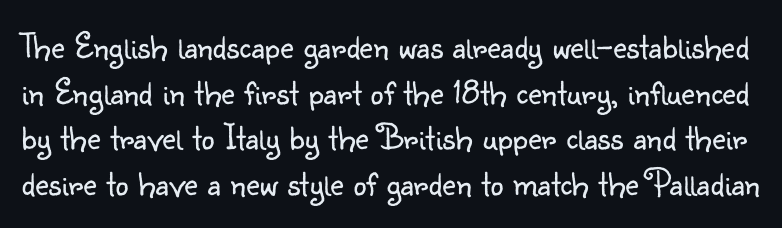
The image shows 37 px light sans-serif type, upright; set line spacing 1.23x, normal letter spacing, not underlined; low stroke contrast and a small x-height.
